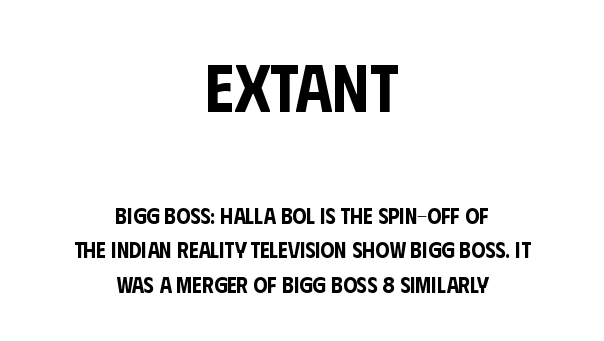
{"serif": "no", "italic": "no", "width": "condensed", "stroke_contrast": "low", "x_height": "large", "monospaced": "no", "underline": "no", "align": "center", "line_spacing": "normal", "line_spacing_ratio": 1.56, "letter_spacing": "normal", "letter_spacing_em": 0.0, "larger_block": "first", "size_ratio": 3.05, "glyph_px": 67}
